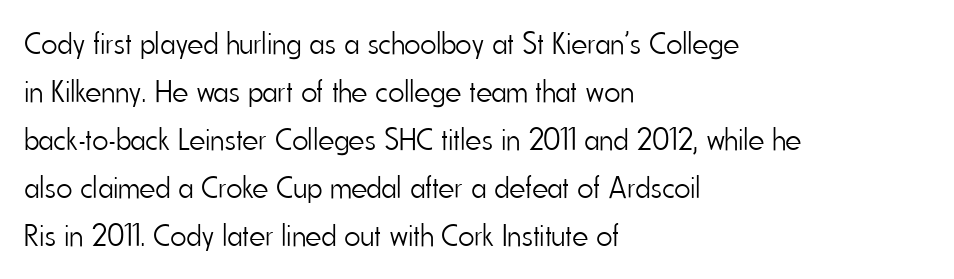
{"serif": "no", "italic": "no", "bold": "no", "weight": "light", "width": "condensed", "stroke_contrast": "low", "x_height": "small", "monospaced": "no", "underline": "no", "align": "left", "line_spacing": "normal", "line_spacing_ratio": 1.55, "letter_spacing": "normal", "letter_spacing_em": 0.0, "glyph_px": 31}
